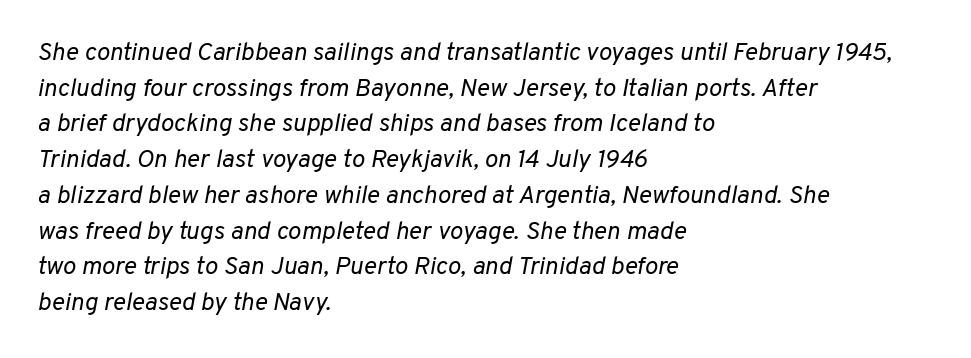
Q: Is the text bold? A: No.
Q: Is the text italic (slanted)? A: Yes, it leans right by about 10 degrees.
Q: Is the text underlined? A: No.
Q: How is the paragraph aligned? A: Left-aligned.
Q: Is the spacing between letters normal or unusually wide? A: Normal.
Q: Is the spacing between lines tight, normal or loose? A: Normal.
